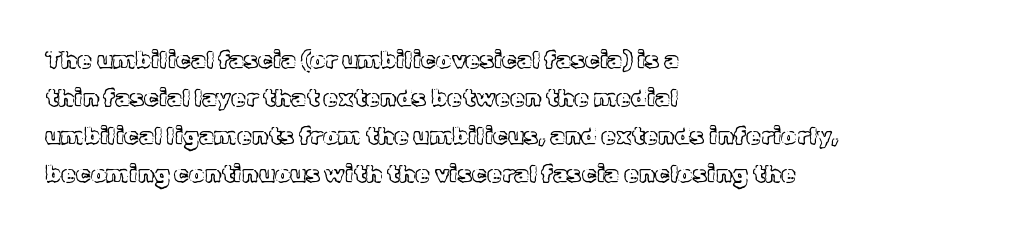
A normal amount of white space separates one row of letters from the next. In terms of letterspacing, this is plain default setting. Quick note: not italic, upright. Only glyphs here, with clear space below each row. Horizontally, the lines are justified to the leading edge only.
